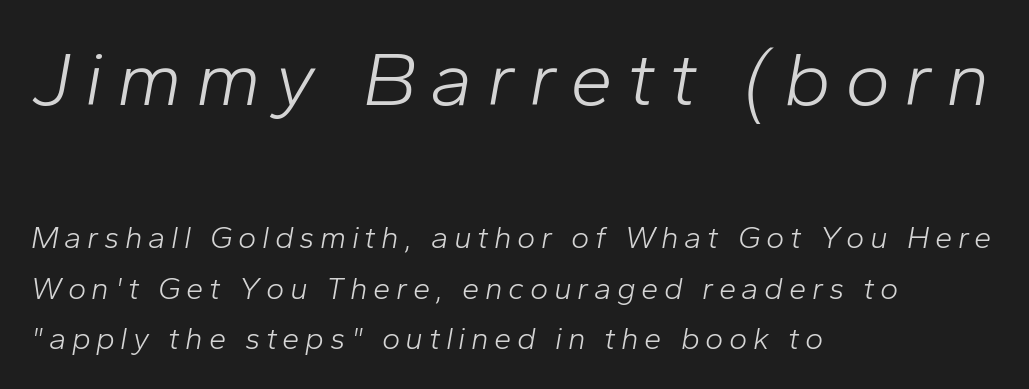
{"italic": "yes", "lean": "right", "slant_degrees": 10, "bold": "no", "weight": "light", "width": "normal", "stroke_contrast": "low", "x_height": "medium", "monospaced": "no", "underline": "no", "align": "left", "line_spacing": "normal", "line_spacing_ratio": 1.63, "larger_block": "first", "size_ratio": 2.48, "glyph_px": 77}
